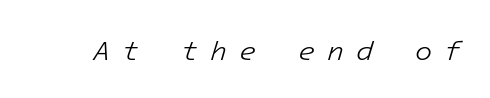
In terms of letterspacing, this is a distinctly airy, spread setting. The axis of the letterforms is tilted away from vertical. A clean baseline with only descenders dipping below it. No extra ink here — the face is not bold.
